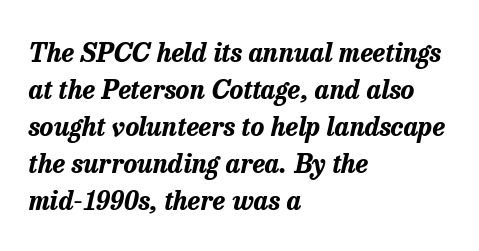
The image shows 26 px bold type, italic (leaning right); set left-aligned, normal line spacing (1.42x), normal letter spacing, not underlined.
